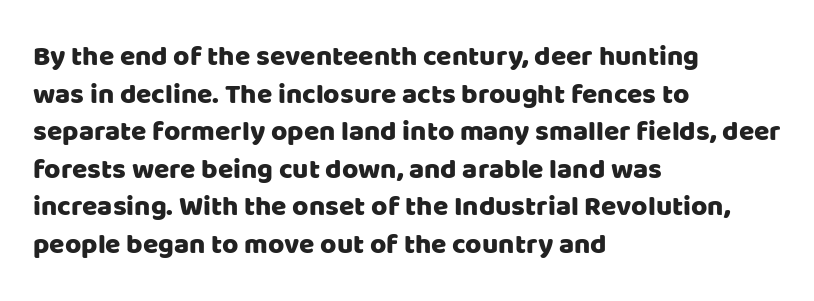
Q: Is the text italic (slanted)? A: No, it is upright.
Q: Is the typeface a serif or a sans-serif typeface? A: Sans-serif.
Q: Is the text underlined? A: No.
Q: How is the paragraph aligned? A: Left-aligned.
Q: Is the spacing between letters normal or unusually wide? A: Normal.
Q: Is the spacing between lines tight, normal or loose? A: Normal.
Q: Width (condensed, normal, or wide)? A: Normal.
Q: Stroke contrast? A: Low.
Q: x-height? A: Large.
Q: Monospaced? A: No.
